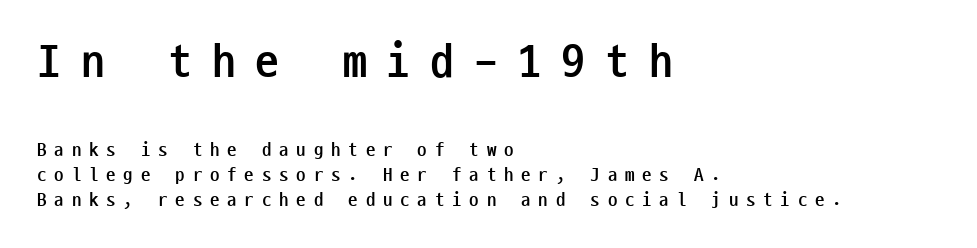
Q: Is the text bold? A: Yes.
Q: Is the text italic (slanted)? A: No, it is upright.
Q: Is the typeface a serif or a sans-serif typeface? A: Sans-serif.
Q: Is the text underlined? A: No.
Q: How is the paragraph aligned? A: Left-aligned.
Q: Is the spacing between letters normal or unusually wide? A: Unusually wide.
Q: Is the spacing between lines tight, normal or loose? A: Normal.
Q: Which block of text is set in a larger size, the first (top) or the second (bottom)? A: The first (top) one.
Q: Width (condensed, normal, or wide)? A: Condensed.
Q: Stroke contrast? A: Low.
Q: x-height? A: Medium.
Q: Monospaced? A: Yes.
